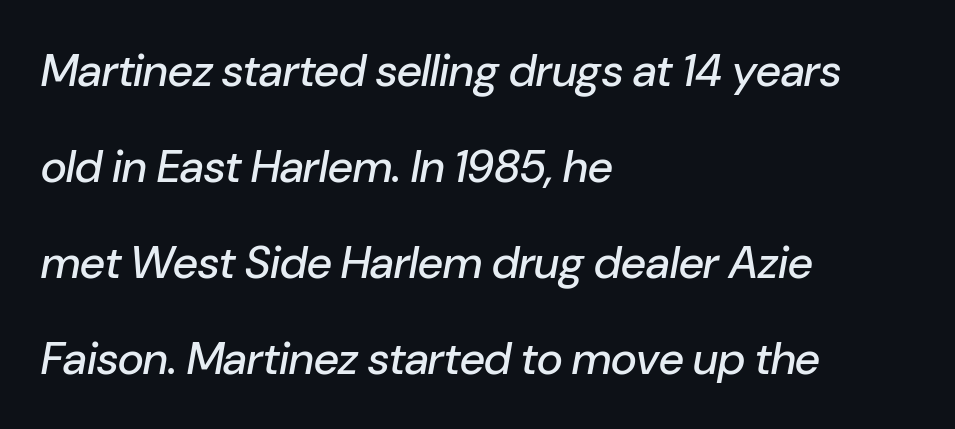
The image shows 45 px text type, italic (leaning right); set left-aligned, loose line spacing (2.13x), normal letter spacing, not underlined; low stroke contrast and a medium x-height.
